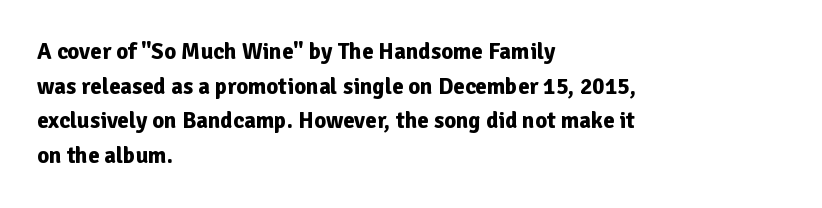
Q: Is the text bold? A: Yes.
Q: Is the text italic (slanted)? A: No, it is upright.
Q: Is the text underlined? A: No.
Q: How is the paragraph aligned? A: Left-aligned.
Q: Is the spacing between letters normal or unusually wide? A: Normal.
Q: Is the spacing between lines tight, normal or loose? A: Normal.
